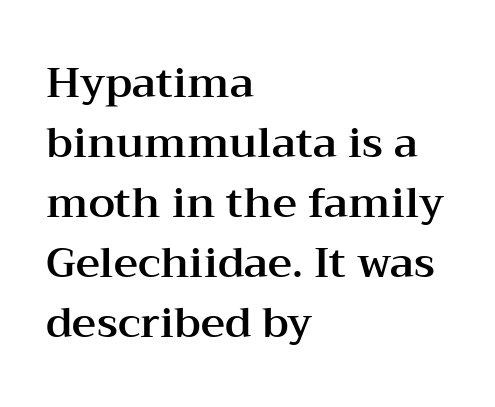
{"serif": "yes", "italic": "no", "width": "wide", "stroke_contrast": "medium", "x_height": "medium", "monospaced": "no", "underline": "no", "align": "left", "line_spacing": "normal", "line_spacing_ratio": 1.43, "letter_spacing": "normal", "letter_spacing_em": 0.0, "glyph_px": 42}
